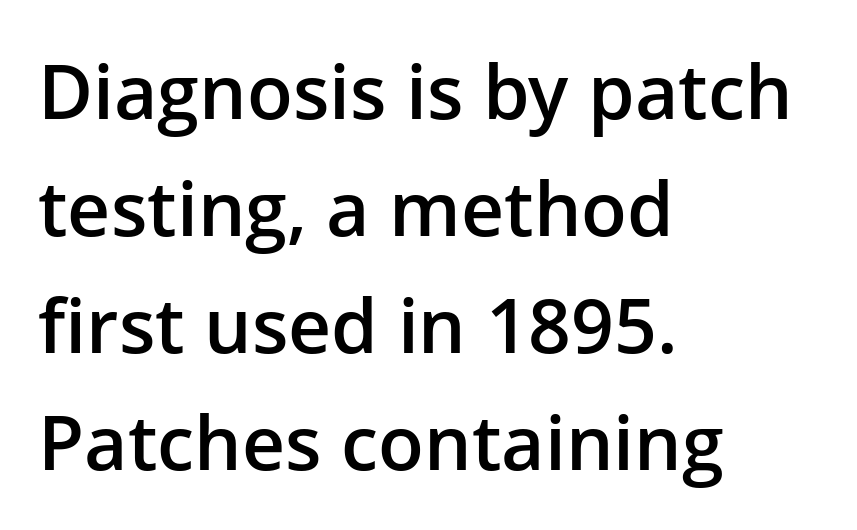
Q: Is the text bold? A: Semi-bold.
Q: Is the text italic (slanted)? A: No, it is upright.
Q: Is the typeface a serif or a sans-serif typeface? A: Sans-serif.
Q: Is the text underlined? A: No.
Q: How is the paragraph aligned? A: Left-aligned.
Q: Is the spacing between letters normal or unusually wide? A: Normal.
Q: Is the spacing between lines tight, normal or loose? A: Normal.
Q: Width (condensed, normal, or wide)? A: Normal.
Q: Stroke contrast? A: Low.
Q: x-height? A: Medium.
Q: Monospaced? A: No.
